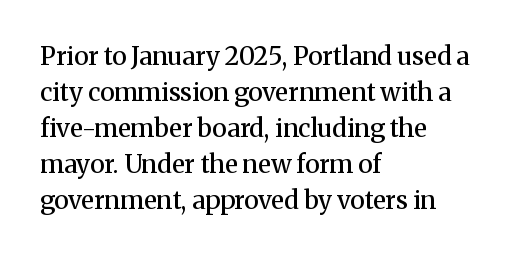
The image shows 25 px text type, upright; set left-aligned, normal line spacing (1.44x), normal letter spacing, not underlined.
